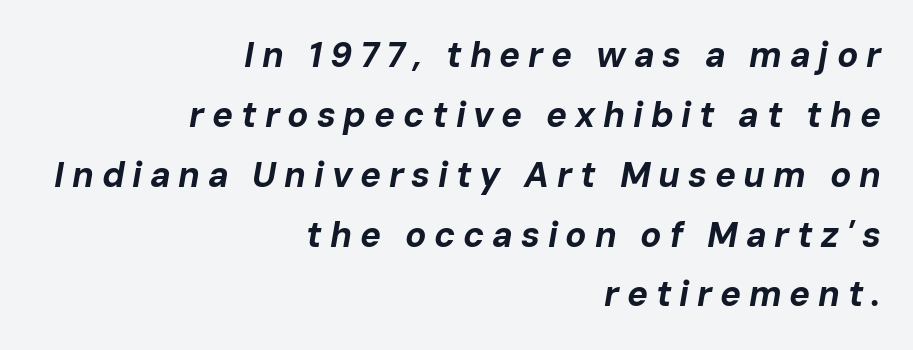
{"italic": "yes", "lean": "right", "slant_degrees": 10, "bold": "yes", "weight": "bold", "width": "normal", "stroke_contrast": "low", "x_height": "medium", "monospaced": "no", "underline": "no", "align": "right", "line_spacing_ratio": 1.71, "letter_spacing": "wide", "letter_spacing_em": 0.22, "glyph_px": 35}
